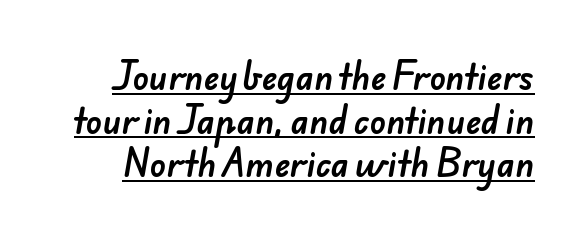
A typesetter would label this face a sans. Nobody touched the tracking dial on this one. Spacing verdict: proportional, widths tailored to each character. Vertical spacing — default. Quick note: underline on.
